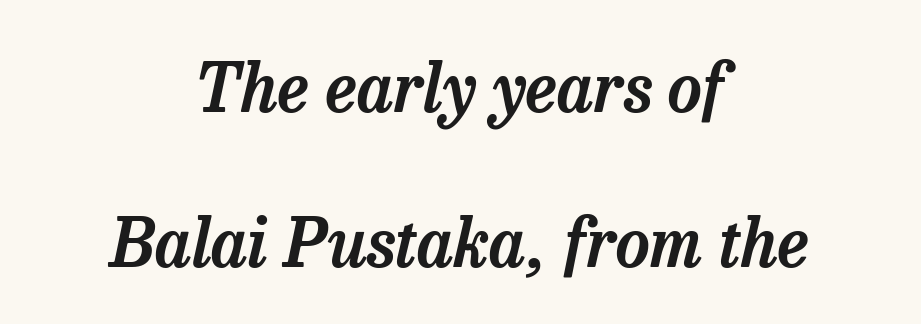
The image shows 67 px serif type, italic (leaning right); set centered, loose line spacing (2.31x), normal letter spacing, not underlined; low stroke contrast and a medium x-height.
